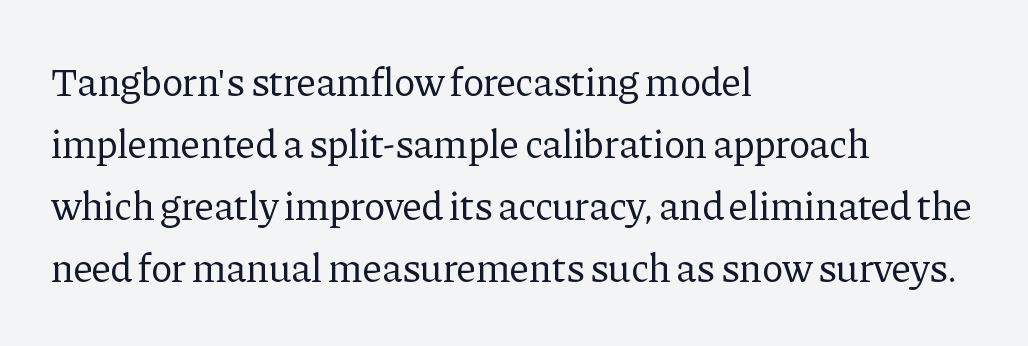
{"serif": "yes", "italic": "no", "bold": "no", "weight": "regular", "width": "normal", "stroke_contrast": "low", "x_height": "medium", "monospaced": "no", "underline": "no", "align": "left", "line_spacing": "normal", "line_spacing_ratio": 1.55, "letter_spacing": "normal", "letter_spacing_em": 0.0, "glyph_px": 40}
